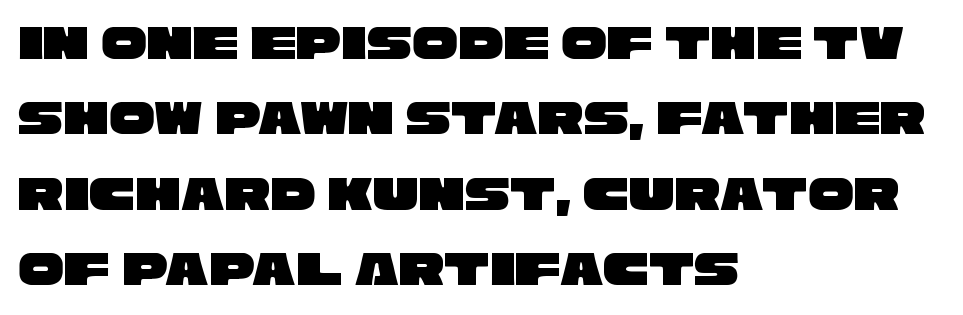
The face used here is rendered with its standard letterfit. Proportional: the letters do not fall into vertical columns. These lines sit exactly where default settings would place them. Does the copy run flush right? No — it runs flush left. Descenders hang freely into open space. Type style note: lacks serifs.
